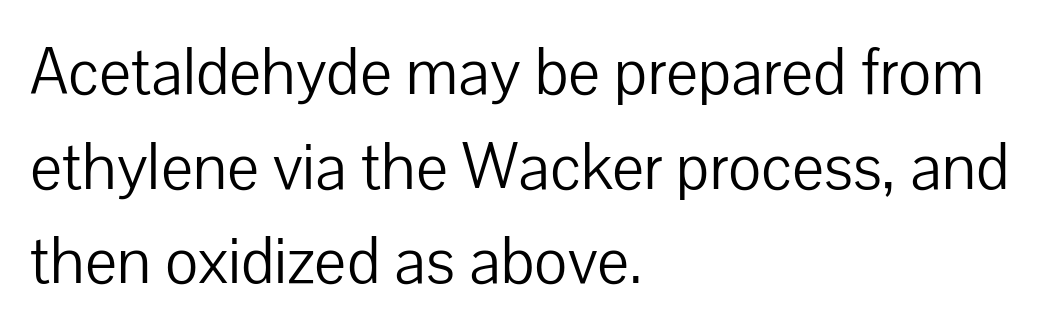
{"serif": "no", "italic": "no", "bold": "no", "weight": "light", "width": "normal", "stroke_contrast": "low", "x_height": "medium", "monospaced": "no", "underline": "no", "align": "left", "line_spacing": "normal", "line_spacing_ratio": 1.48, "letter_spacing": "normal", "letter_spacing_em": 0.0, "glyph_px": 64}
